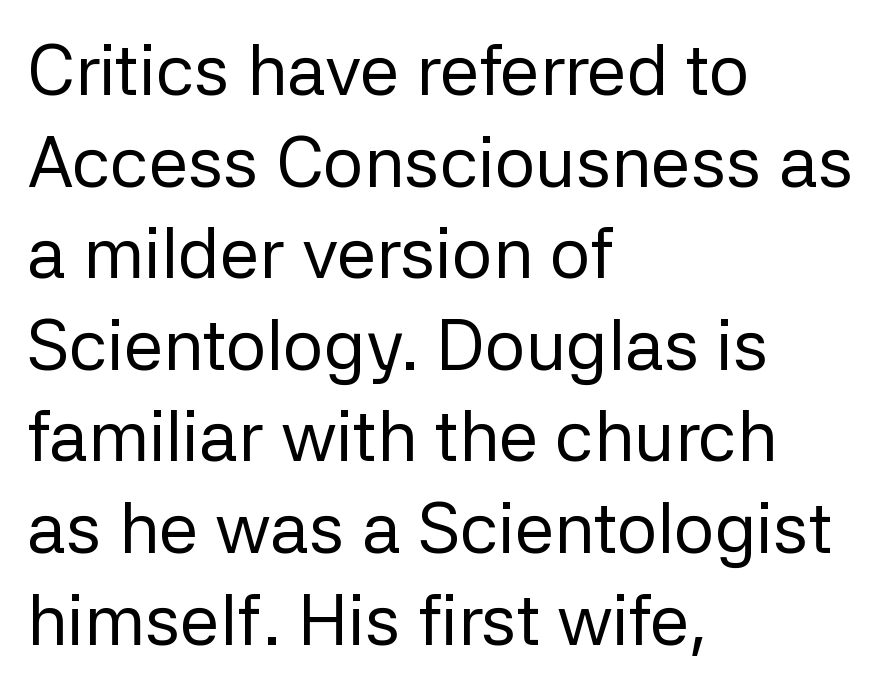
{"serif": "no", "italic": "no", "bold": "no", "weight": "regular", "width": "normal", "stroke_contrast": "low", "x_height": "medium", "monospaced": "no", "underline": "no", "align": "left", "line_spacing": "normal", "line_spacing_ratio": 1.29, "letter_spacing": "normal", "letter_spacing_em": 0.0, "glyph_px": 71}
